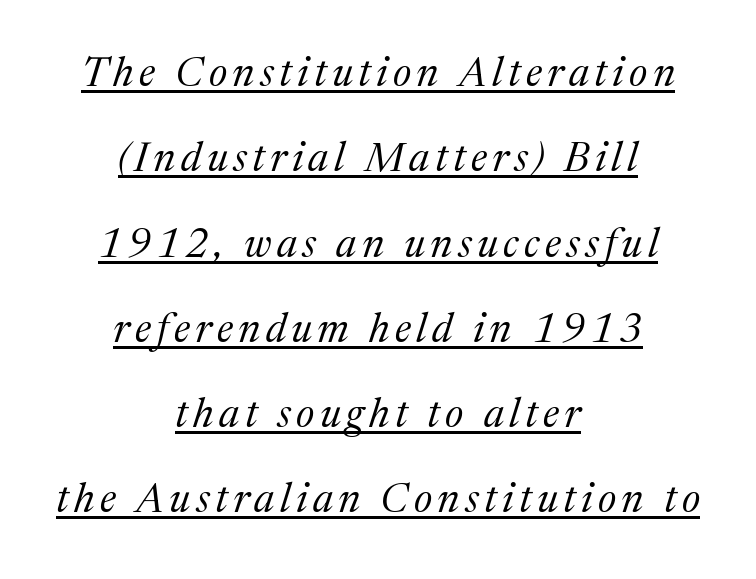
The image shows 41 px regular-weight serif type, italic (leaning right); set centered, loose line spacing (2.08x), underlined; medium stroke contrast and a medium x-height.
